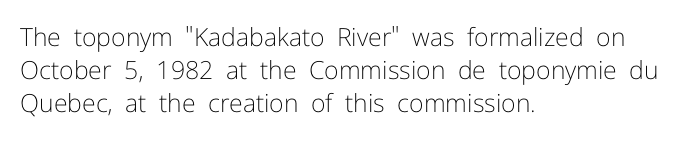
These lines sit exactly where default settings would place them. Decoration check: the copy has no underline. The typeface has the unassuming heft of standard copy or less. Horizontal alignment here is leftward, the default for most running prose.
